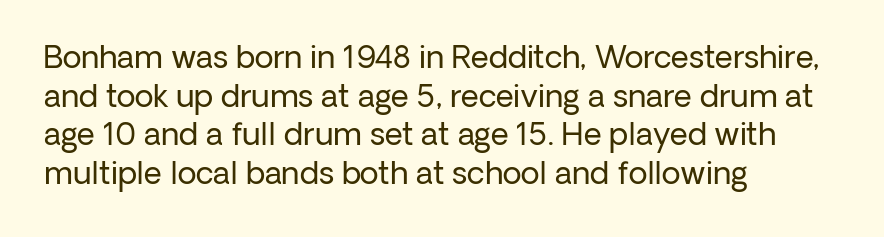
The image shows 31 px regular-weight sans-serif type, upright; set left-aligned, normal line spacing (1.25x), normal letter spacing, not underlined; low stroke contrast and a medium x-height.
